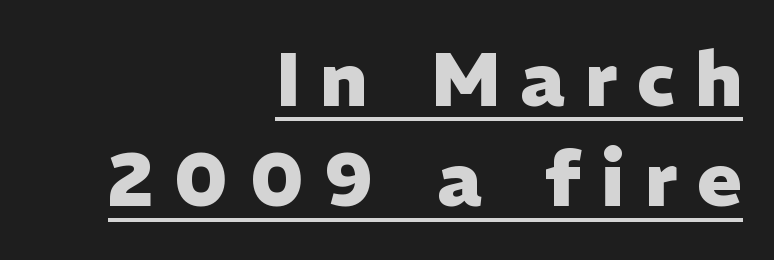
The image shows 75 px heavy sans-serif type, upright; set right-aligned, normal line spacing (1.34x), unusually wide letter spacing (+0.27 em), underlined; low stroke contrast and a medium x-height.
